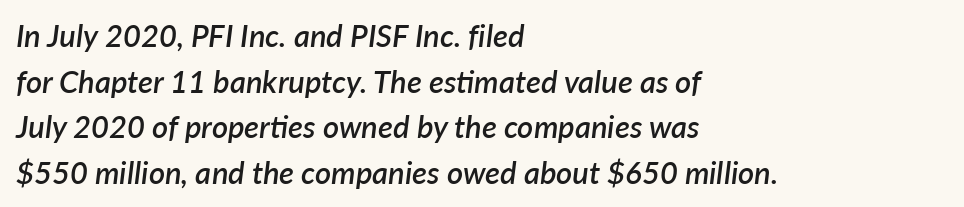
The image shows 31 px semibold type, italic (leaning right); set left-aligned, normal line spacing (1.47x), normal letter spacing, not underlined; low stroke contrast and a medium x-height.
